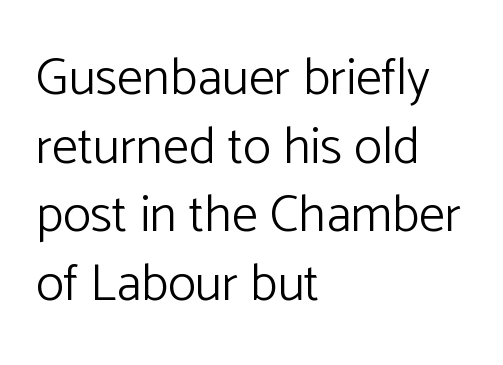
The image shows 52 px light sans-serif type, upright; set left-aligned, normal line spacing (1.32x), normal letter spacing, not underlined; low stroke contrast and a medium x-height.
